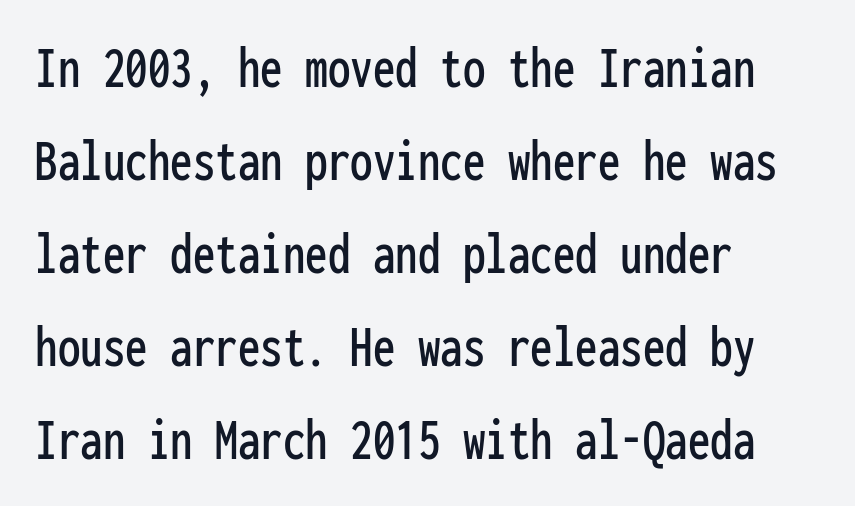
The image shows 60 px condensed sans-serif type, upright, monospaced; set left-aligned, normal line spacing (1.55x), normal letter spacing, not underlined; low stroke contrast and a medium x-height.
